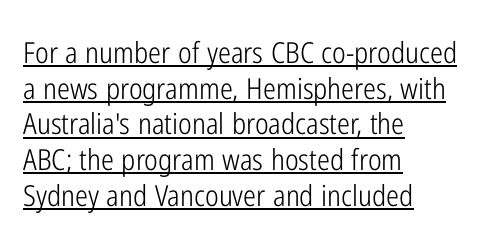
{"serif": "no", "italic": "no", "bold": "no", "weight": "light", "width": "condensed", "stroke_contrast": "low", "x_height": "medium", "monospaced": "no", "underline": "yes", "align": "left", "line_spacing_ratio": 1.23, "letter_spacing": "normal", "letter_spacing_em": 0.0, "glyph_px": 29}
